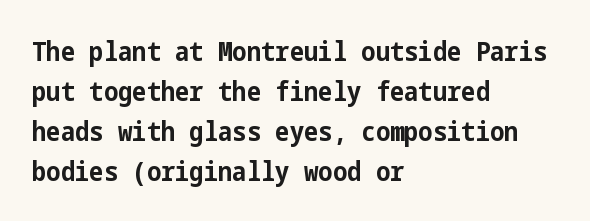
A student would call this left alignment; a typographer would say flush left, rag right. Lines of text with bare space underneath. Does the weight exceed regular? Yes, all the way to bold. Posture: vertical. The rows are spaced the way most documents space them. In terms of letterspacing, this is plain default setting.
